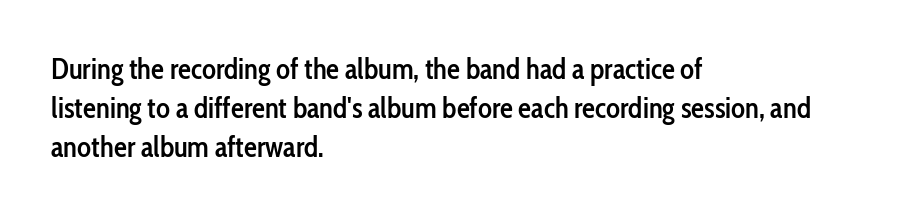
In terms of weight, the rendering is demibold, just under bold. This is the regular roman posture of the typeface. Proportional: the letters do not fall into vertical columns. Nobody touched the tracking dial on this one. Just letters on the line, the space beneath them empty. Typographically, this falls in the sans-serif category.
